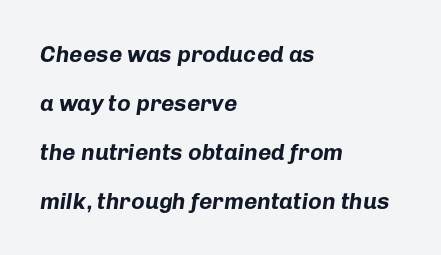
Does the copy run flush right? No — it runs flush left. The glyphs look as if they've been sheared to an angle. The line-height multiplier appears high, well above default. Thick stems and heavy bowls — unmistakably bold.
